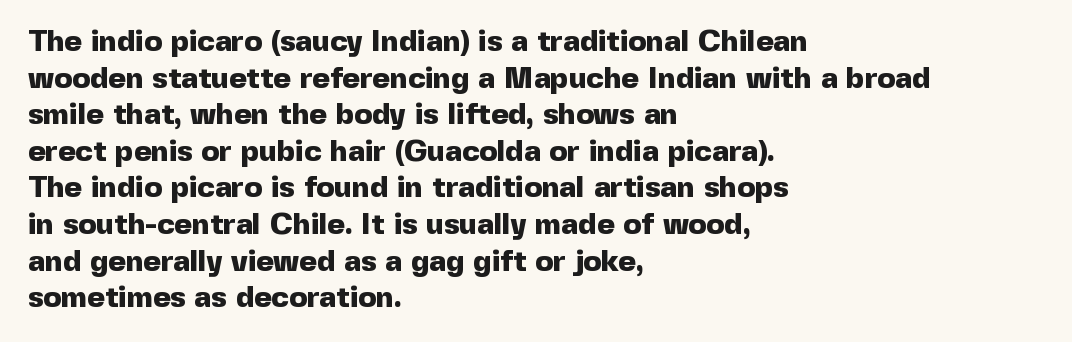
Q: Is the text bold? A: Yes.
Q: Is the text italic (slanted)? A: No, it is upright.
Q: Is the typeface a serif or a sans-serif typeface? A: Sans-serif.
Q: Is the text underlined? A: No.
Q: How is the paragraph aligned? A: Left-aligned.
Q: Is the spacing between letters normal or unusually wide? A: Normal.
Q: Width (condensed, normal, or wide)? A: Normal.
Q: x-height? A: Medium.
Q: Monospaced? A: No.
